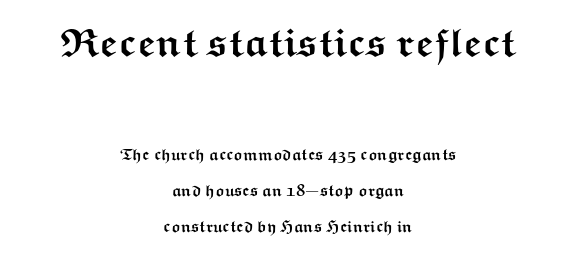
{"serif": "no", "italic": "no", "bold": "yes", "weight": "semibold", "width": "wide", "stroke_contrast": "medium", "x_height": "medium", "monospaced": "no", "underline": "no", "align": "center", "line_spacing": "loose", "line_spacing_ratio": 2.25, "letter_spacing": "normal", "letter_spacing_em": 0.0, "larger_block": "first", "size_ratio": 2.5, "glyph_px": 40}
